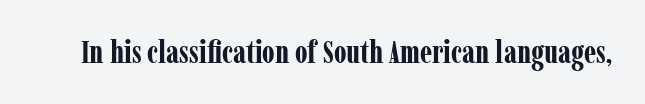
Observe the ordinary spacing: letters are neighbours, not strangers. Weight: bold. The baseline area is clear. I'd call this a serif setting — the letters wear small feet.
